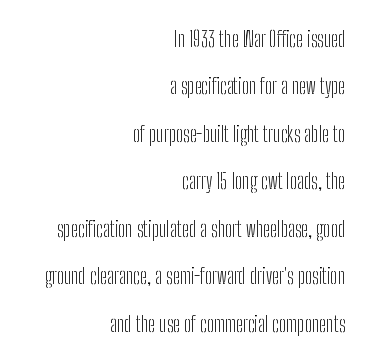
{"italic": "no", "bold": "no", "underline": "no", "align": "right", "line_spacing": "loose", "line_spacing_ratio": 2.26, "letter_spacing": "normal", "letter_spacing_em": 0.0, "glyph_px": 21}
